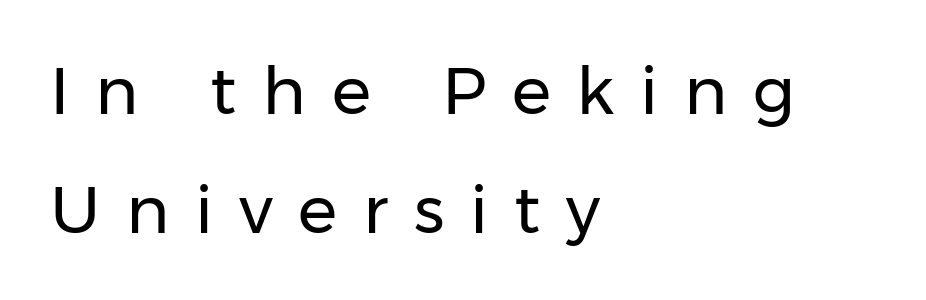
Vertical stems look standard width or narrower in stroke. This sample is left-justified, so line endings fall wherever the words run out. Note the varied advance widths — an 'i' is clearly narrower than an 'm'. Bare-footed words on every line. A sans-serif font was chosen for this passage. What stands out about the letter spacing? Its width — letters are far apart.
